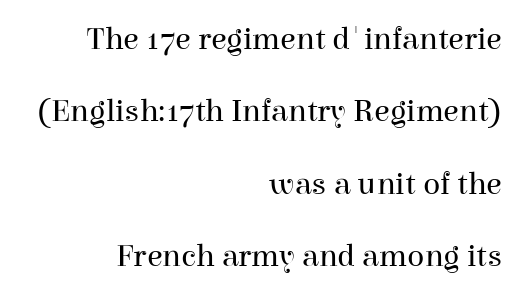
The image shows 32 px regular-weight serif type, upright; set right-aligned, loose line spacing (2.26x), normal letter spacing, not underlined; high stroke contrast and a medium x-height.
